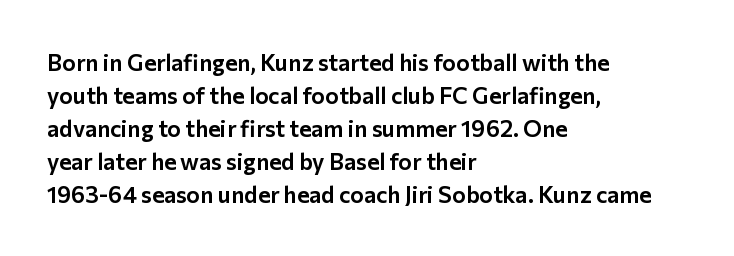
Q: Is the text italic (slanted)? A: No, it is upright.
Q: Is the text underlined? A: No.
Q: How is the paragraph aligned? A: Left-aligned.
Q: Is the spacing between letters normal or unusually wide? A: Normal.
Q: Is the spacing between lines tight, normal or loose? A: Normal.
